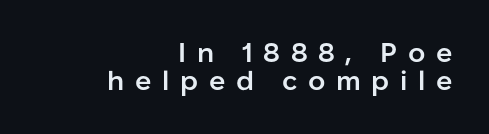
Q: Is the text bold? A: Semi-bold.
Q: Is the text italic (slanted)? A: No, it is upright.
Q: Is the text underlined? A: No.
Q: How is the paragraph aligned? A: Right-aligned.
Q: Is the spacing between letters normal or unusually wide? A: Unusually wide.
Q: Is the spacing between lines tight, normal or loose? A: Tight.
